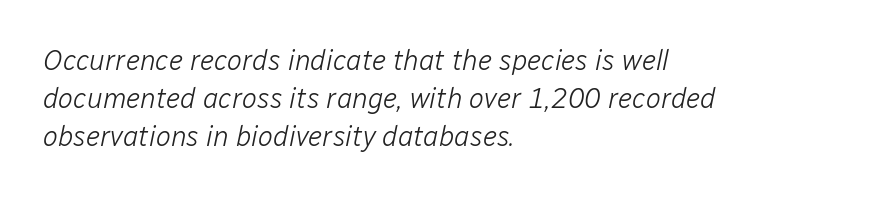
Q: Is the text bold? A: No.
Q: Is the text italic (slanted)? A: Yes, it leans right by about 12 degrees.
Q: Is the text underlined? A: No.
Q: How is the paragraph aligned? A: Left-aligned.
Q: Is the spacing between letters normal or unusually wide? A: Normal.
Q: Is the spacing between lines tight, normal or loose? A: Normal.
Q: Width (condensed, normal, or wide)? A: Normal.
Q: Stroke contrast? A: Low.
Q: x-height? A: Medium.
Q: Monospaced? A: No.
